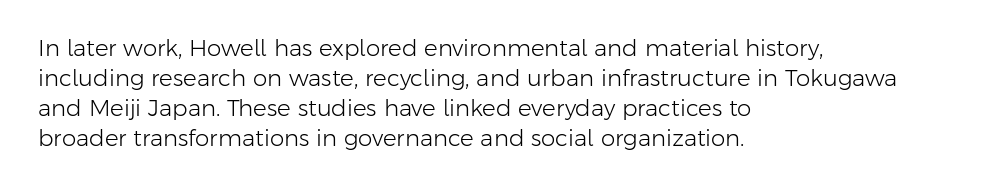
The lines are quadded left. The font sits on the lighter half of the weight spectrum, regular included. Tracking here is standard; glyphs follow each other at the usual distance. Italic? Not at all — the glyphs are vertical. Rule under the text: the space is simply empty.
